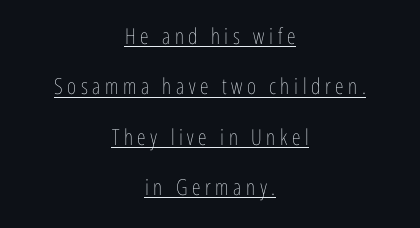
On a weight scale, this lands at 450 or below. Posture: upright roman. You could only call the tracking loose — the letters float apart. This sample carries an underscore along the baseline area. Vertical spacing — loose. The passage is arranged like a title page — every line centered.
